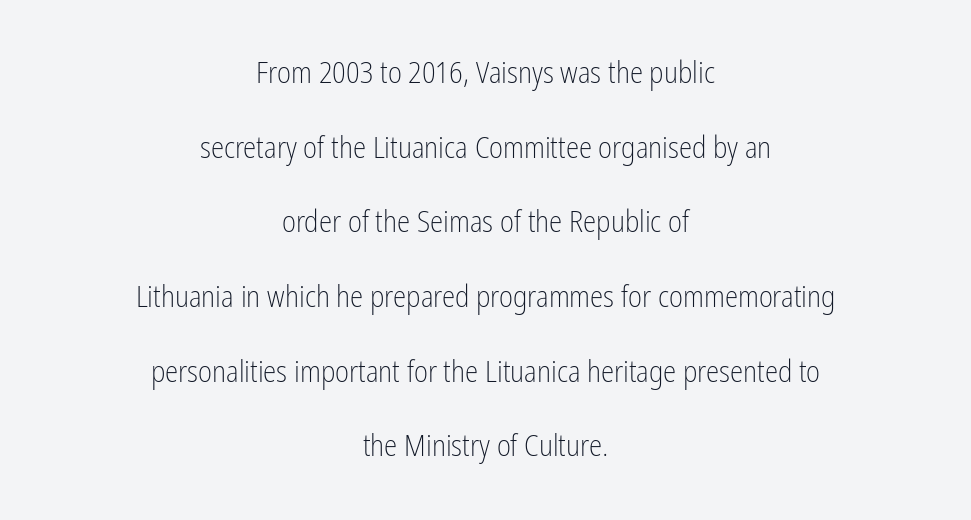
{"serif": "no", "italic": "no", "bold": "no", "weight": "light", "width": "condensed", "stroke_contrast": "low", "x_height": "medium", "monospaced": "no", "underline": "no", "align": "center", "line_spacing": "loose", "line_spacing_ratio": 2.49, "letter_spacing": "normal", "letter_spacing_em": 0.0, "glyph_px": 30}
